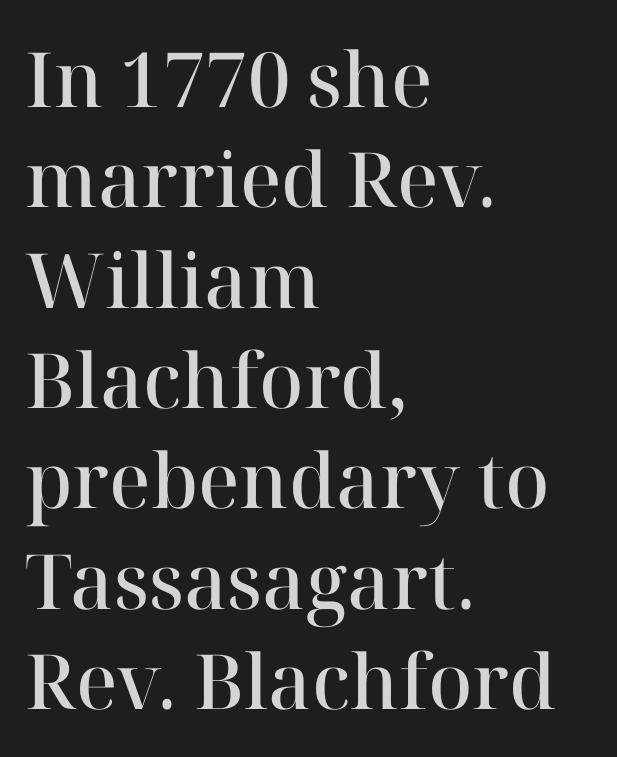
The image shows 76 px semibold serif type, upright; set left-aligned, normal line spacing (1.32x), normal letter spacing, not underlined; high stroke contrast and a medium x-height.
